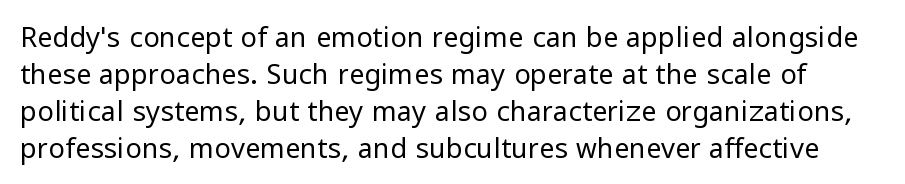
{"italic": "no", "bold": "no", "underline": "no", "line_spacing": "normal", "line_spacing_ratio": 1.37, "letter_spacing": "normal", "letter_spacing_em": 0.0, "glyph_px": 27}
